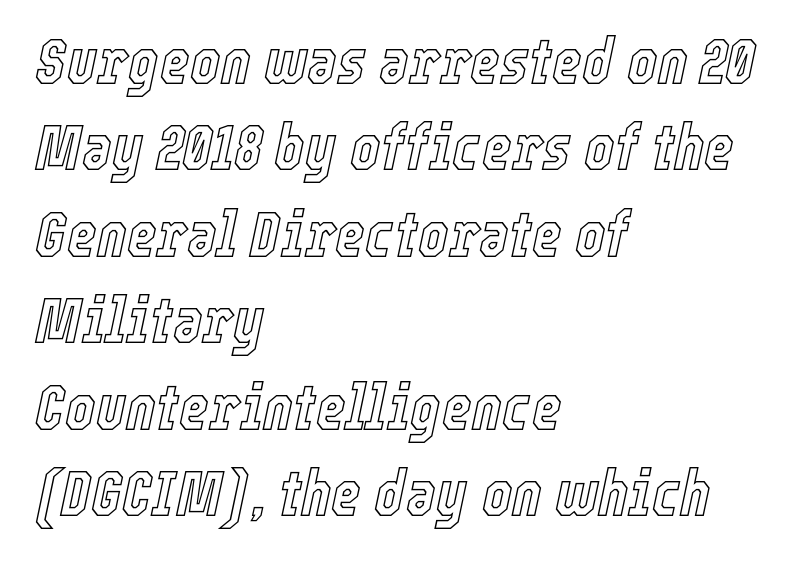
{"italic": "yes", "lean": "right", "slant_degrees": 12, "width": "condensed", "x_height": "medium", "monospaced": "no", "underline": "no", "align": "left", "line_spacing": "normal", "line_spacing_ratio": 1.35, "letter_spacing": "normal", "letter_spacing_em": 0.0, "glyph_px": 64}
